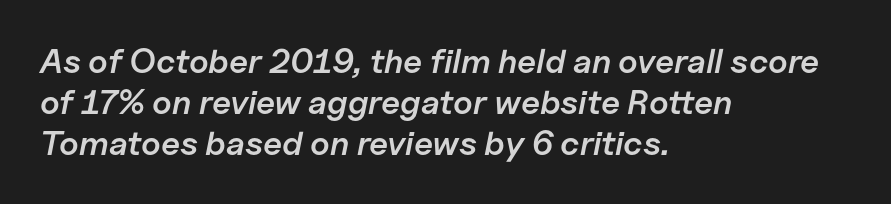
The zone under the glyphs is completely vacant. Line starts are locked; line ends wander. The letters are slanted; this is an italic face. Students, this is semibold: more ink than regular, less than bold.
